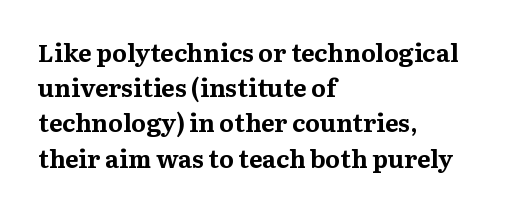
Q: Is the text bold? A: Yes.
Q: Is the text italic (slanted)? A: No, it is upright.
Q: Is the text underlined? A: No.
Q: How is the paragraph aligned? A: Left-aligned.
Q: Is the spacing between letters normal or unusually wide? A: Normal.
Q: Is the spacing between lines tight, normal or loose? A: Normal.
